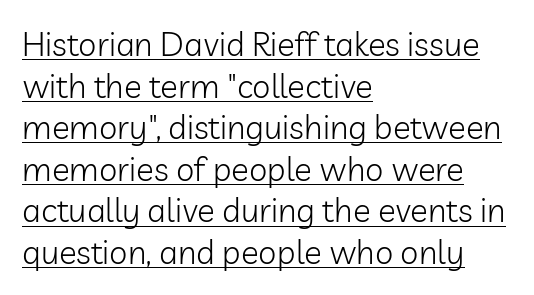
{"serif": "no", "italic": "no", "bold": "no", "weight": "light", "width": "normal", "stroke_contrast": "low", "x_height": "medium", "monospaced": "no", "underline": "yes", "align": "left", "line_spacing": "normal", "line_spacing_ratio": 1.26, "letter_spacing": "normal", "letter_spacing_em": 0.0, "glyph_px": 33}
